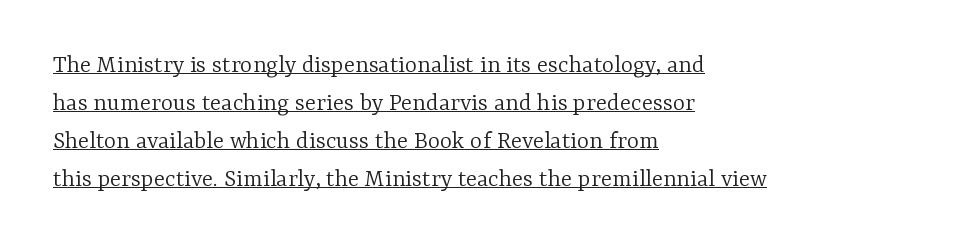
The characters are drawn with everyday or finer stroke widths. Reading down the block, your eye returns to a fixed left position each line. This rendering leaves character spacing at its baseline value. In designer terms, the underline attribute is active on this setting. Posture: straight, roman, zero tilt. The rendering uses a moderate line-height, typical for paragraphs.
